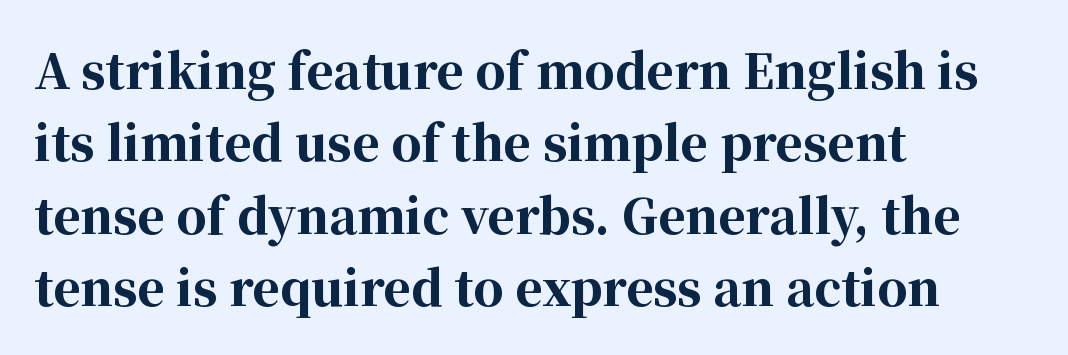
The image shows 47 px bold serif type, upright; set left-aligned, normal line spacing (1.54x), normal letter spacing, not underlined; high stroke contrast and a medium x-height.
